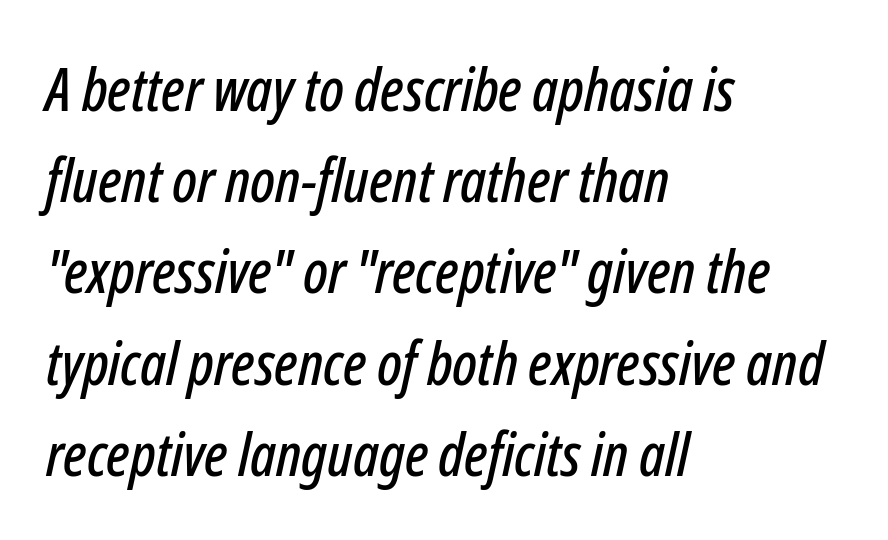
Q: Is the text italic (slanted)? A: Yes, it leans right by about 12 degrees.
Q: Is the text underlined? A: No.
Q: How is the paragraph aligned? A: Left-aligned.
Q: Is the spacing between letters normal or unusually wide? A: Normal.
Q: Is the spacing between lines tight, normal or loose? A: Normal.
Q: Width (condensed, normal, or wide)? A: Condensed.
Q: Stroke contrast? A: Low.
Q: x-height? A: Medium.
Q: Monospaced? A: No.
